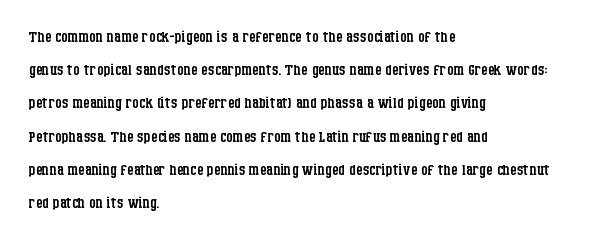
Q: Is the text bold? A: No.
Q: Is the text italic (slanted)? A: No, it is upright.
Q: Is the text underlined? A: No.
Q: How is the paragraph aligned? A: Left-aligned.
Q: Is the spacing between letters normal or unusually wide? A: Normal.
Q: Is the spacing between lines tight, normal or loose? A: Normal.
